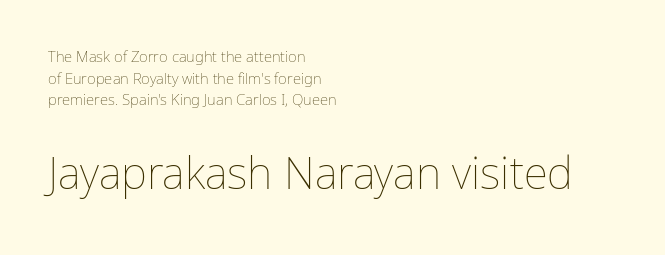
The image shows 44 px thin type, upright; set left-aligned, normal line spacing (1.44x), normal letter spacing, not underlined; the second (bottom) block is 2.93x larger; low stroke contrast and a medium x-height.
